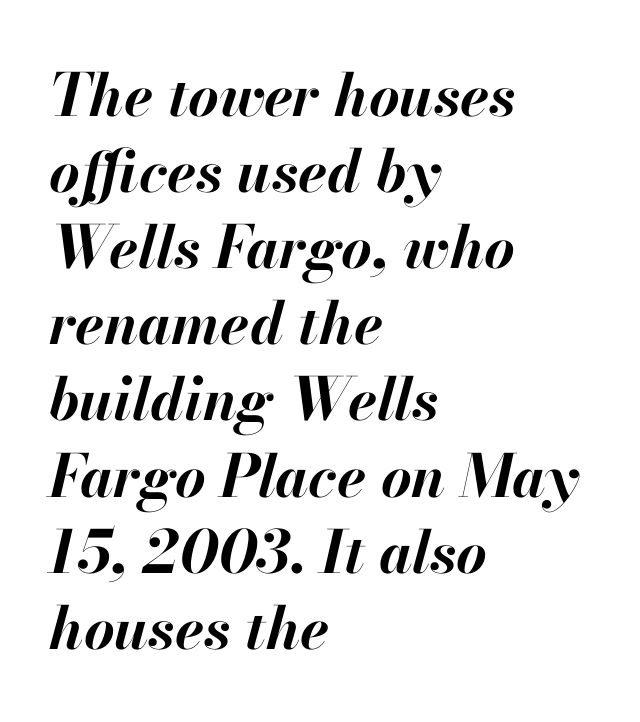
The image shows 59 px bold type, italic (leaning right); set left-aligned, normal line spacing (1.29x), normal letter spacing, not underlined; high stroke contrast and a small x-height.
